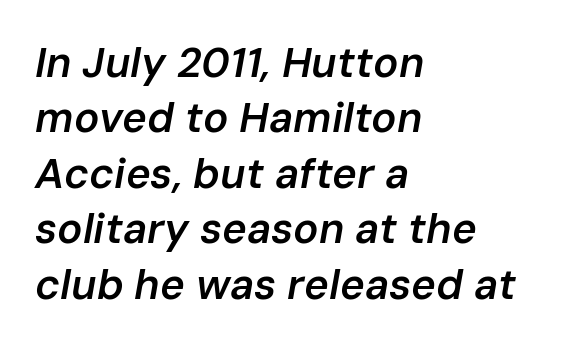
The image shows 42 px semibold type, italic (leaning right); set left-aligned, normal line spacing (1.32x), normal letter spacing, not underlined; low stroke contrast and a medium x-height.
